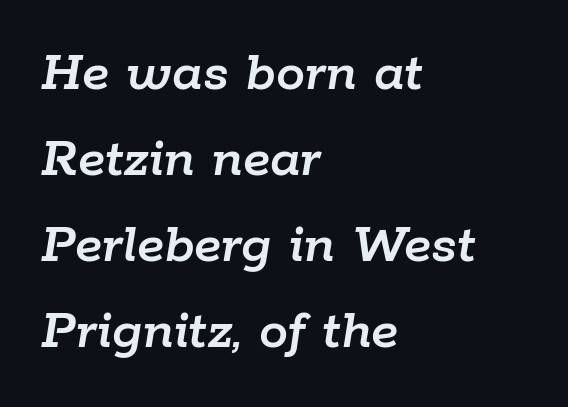
Looking at the ascenders, they clearly lean. The gaps between neighbouring characters are ordinary and unremarkable. The space between consecutive lines is moderate. The lines in this sample share a left origin and differ only in where they stop. Descenders are the only things crossing below the line.
